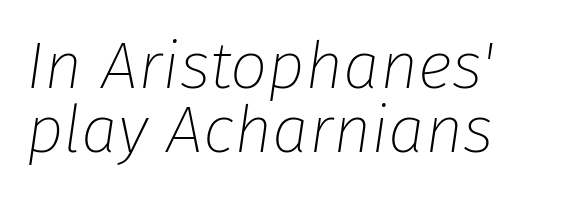
What's the leading like? Squeezed, with rows nearly overlapping. The space directly below the letters is spotless. Honestly, the letter spacing is just normal — you wouldn't notice it. You can tell it's italic because the verticals aren't actually vertical. A light-to-regular cut is what we see here. Alignment: flush left.
